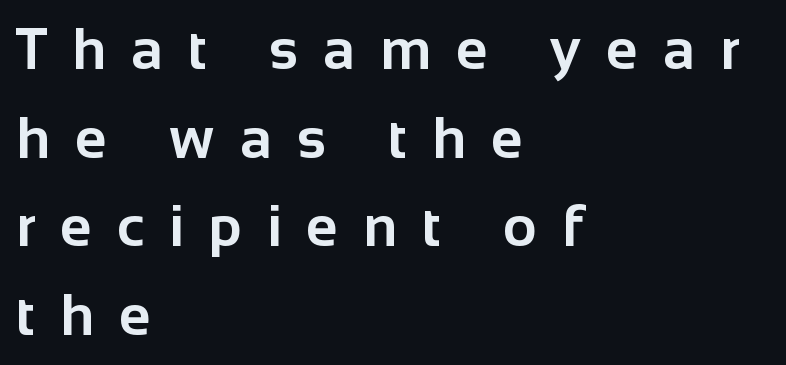
The image shows 58 px bold sans-serif type, upright; set left-aligned, normal line spacing (1.53x), unusually wide letter spacing (+0.43 em), not underlined; low stroke contrast and a medium x-height.
